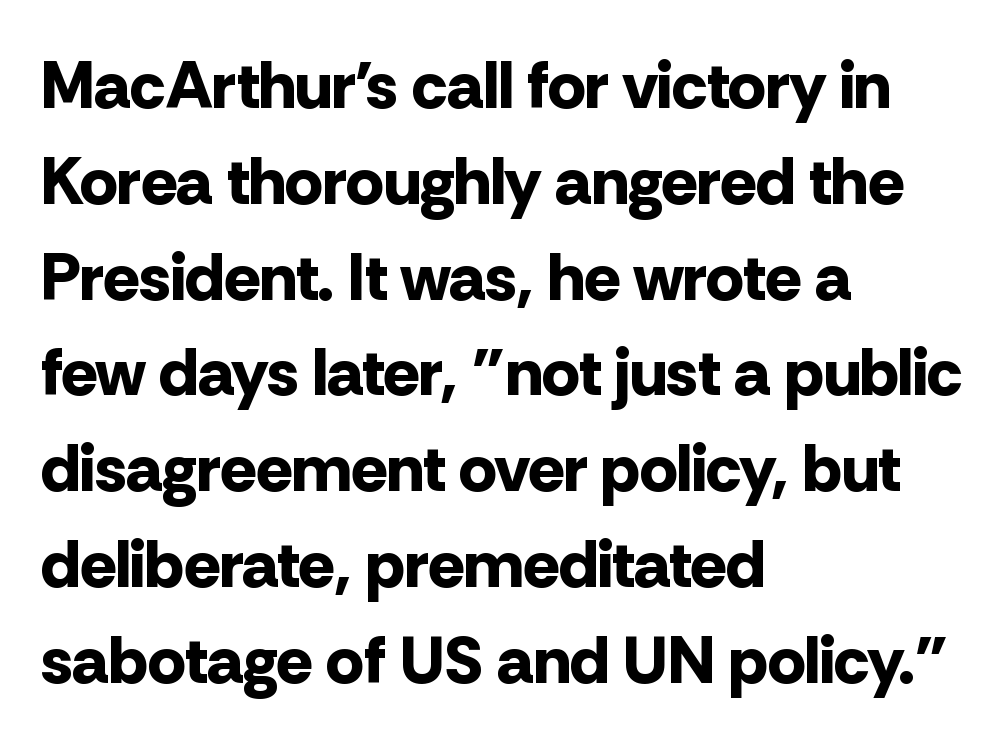
Q: Is the text bold? A: Yes.
Q: Is the text italic (slanted)? A: No, it is upright.
Q: Is the typeface a serif or a sans-serif typeface? A: Sans-serif.
Q: Is the text underlined? A: No.
Q: How is the paragraph aligned? A: Left-aligned.
Q: Is the spacing between letters normal or unusually wide? A: Normal.
Q: Is the spacing between lines tight, normal or loose? A: Normal.
Q: Width (condensed, normal, or wide)? A: Normal.
Q: Stroke contrast? A: Low.
Q: x-height? A: Medium.
Q: Monospaced? A: No.
